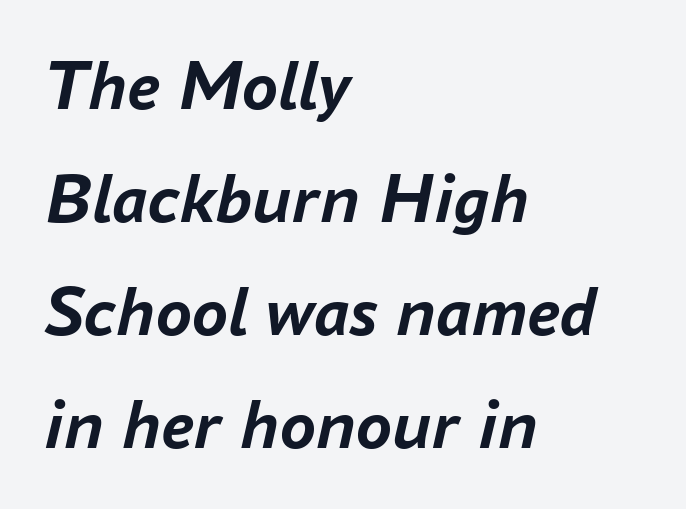
{"italic": "yes", "lean": "right", "slant_degrees": 16, "bold": "yes", "weight": "semibold", "width": "normal", "stroke_contrast": "low", "x_height": "medium", "monospaced": "no", "underline": "no", "align": "left", "line_spacing": "normal", "line_spacing_ratio": 1.57, "letter_spacing": "normal", "letter_spacing_em": 0.0, "glyph_px": 72}
